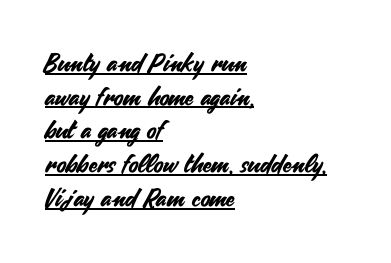
The image shows 25 px text type; set left-aligned, normal line spacing (1.35x), normal letter spacing, underlined.
